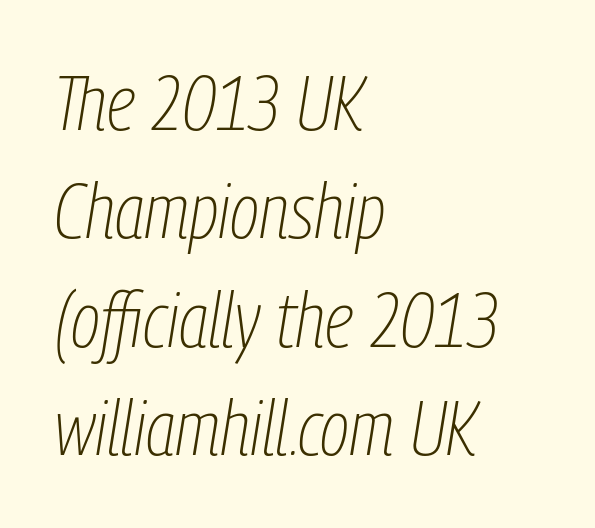
{"italic": "yes", "lean": "right", "slant_degrees": 9, "bold": "no", "weight": "thin", "width": "condensed", "stroke_contrast": "low", "x_height": "medium", "monospaced": "no", "underline": "no", "align": "left", "line_spacing": "normal", "line_spacing_ratio": 1.39, "letter_spacing": "normal", "letter_spacing_em": 0.0, "glyph_px": 78}
